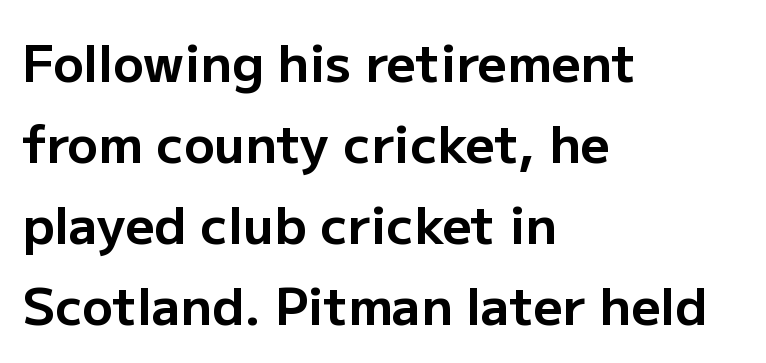
Q: Is the text bold? A: Yes.
Q: Is the text italic (slanted)? A: No, it is upright.
Q: Is the typeface a serif or a sans-serif typeface? A: Sans-serif.
Q: Is the text underlined? A: No.
Q: How is the paragraph aligned? A: Left-aligned.
Q: Is the spacing between letters normal or unusually wide? A: Normal.
Q: Is the spacing between lines tight, normal or loose? A: Normal.
Q: Width (condensed, normal, or wide)? A: Normal.
Q: Stroke contrast? A: Low.
Q: x-height? A: Medium.
Q: Monospaced? A: No.
